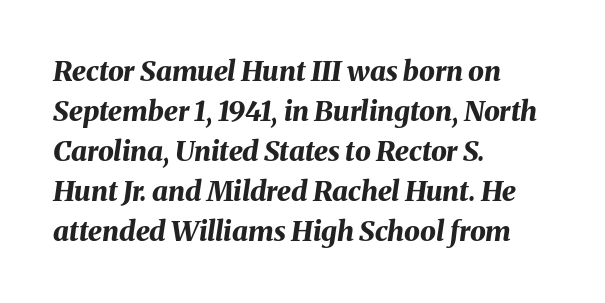
Q: Is the text bold? A: Yes.
Q: Is the text italic (slanted)? A: Yes, it leans right by about 8 degrees.
Q: Is the text underlined? A: No.
Q: How is the paragraph aligned? A: Left-aligned.
Q: Is the spacing between letters normal or unusually wide? A: Normal.
Q: Is the spacing between lines tight, normal or loose? A: Normal.
Q: Width (condensed, normal, or wide)? A: Normal.
Q: Stroke contrast? A: Medium.
Q: x-height? A: Medium.
Q: Monospaced? A: No.
